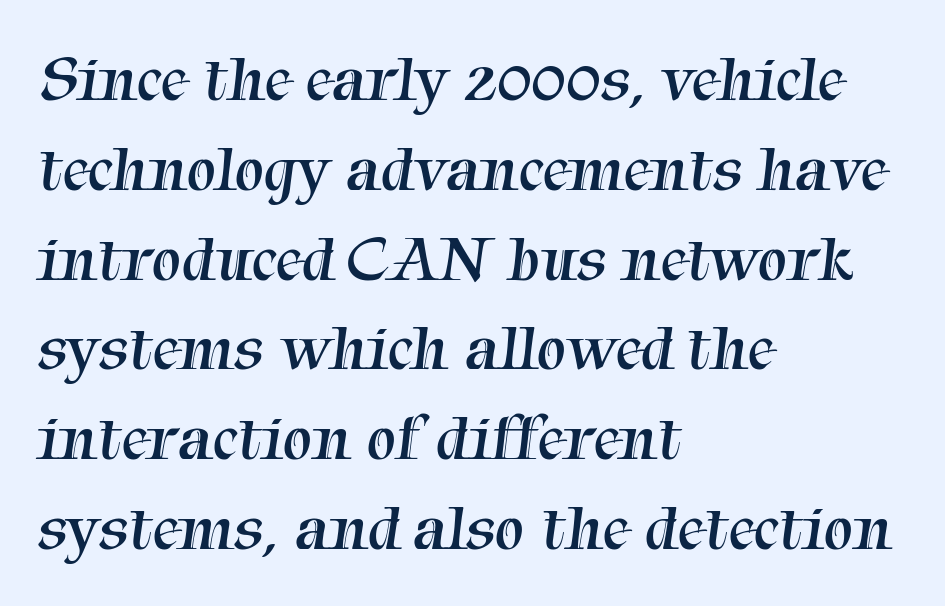
Q: Is the text bold? A: No.
Q: Is the typeface a serif or a sans-serif typeface? A: Serif.
Q: Is the text underlined? A: No.
Q: How is the paragraph aligned? A: Left-aligned.
Q: Is the spacing between letters normal or unusually wide? A: Normal.
Q: Is the spacing between lines tight, normal or loose? A: Normal.
Q: Width (condensed, normal, or wide)? A: Normal.
Q: Stroke contrast? A: Medium.
Q: x-height? A: Medium.
Q: Monospaced? A: No.
